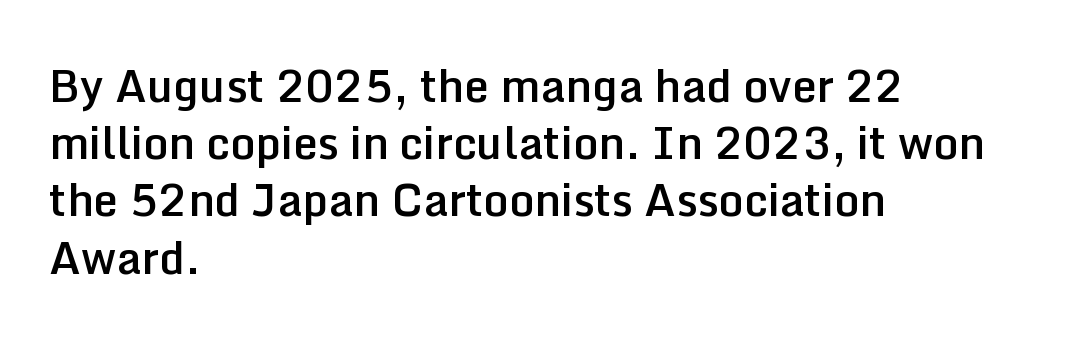
{"serif": "no", "italic": "no", "bold": "semi", "weight": "semibold", "width": "normal", "stroke_contrast": "low", "x_height": "medium", "monospaced": "no", "underline": "no", "align": "left", "line_spacing": "normal", "line_spacing_ratio": 1.3, "letter_spacing": "normal", "letter_spacing_em": 0.0, "glyph_px": 44}
